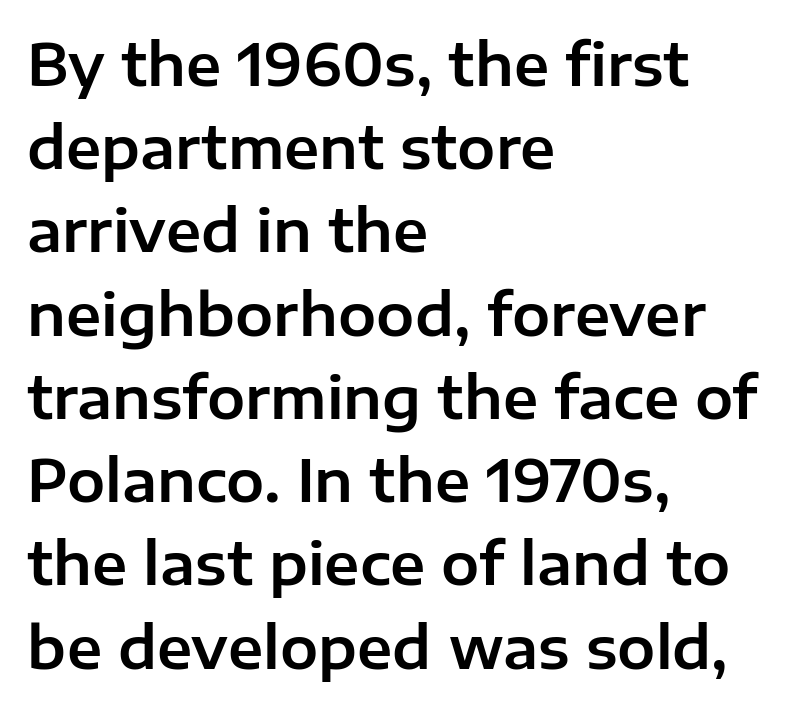
Q: Is the text italic (slanted)? A: No, it is upright.
Q: Is the typeface a serif or a sans-serif typeface? A: Sans-serif.
Q: Is the text underlined? A: No.
Q: How is the paragraph aligned? A: Left-aligned.
Q: Is the spacing between letters normal or unusually wide? A: Normal.
Q: Is the spacing between lines tight, normal or loose? A: Normal.
Q: Width (condensed, normal, or wide)? A: Normal.
Q: Stroke contrast? A: Low.
Q: x-height? A: Medium.
Q: Monospaced? A: No.
